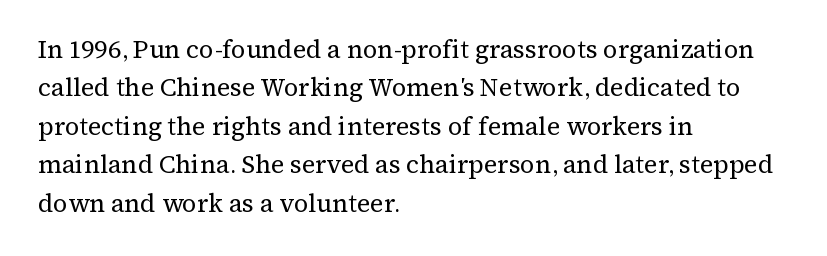
Q: Is the text bold? A: No.
Q: Is the text italic (slanted)? A: No, it is upright.
Q: Is the text underlined? A: No.
Q: How is the paragraph aligned? A: Left-aligned.
Q: Is the spacing between letters normal or unusually wide? A: Normal.
Q: Is the spacing between lines tight, normal or loose? A: Normal.
